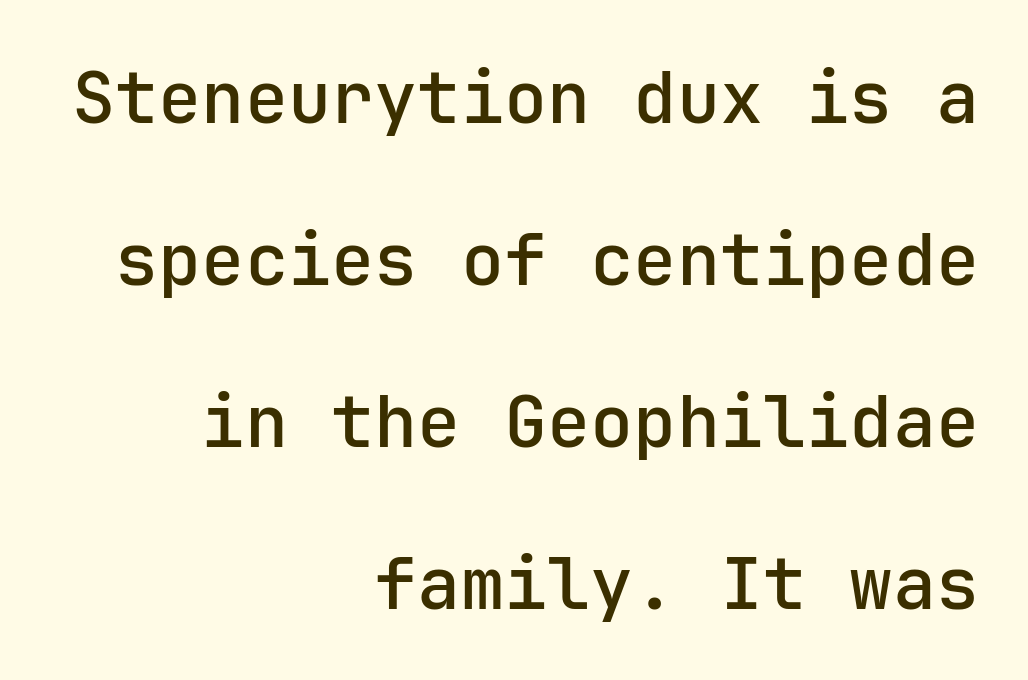
The sample has been set in demibold, a notch under bold. Just letters on the line, the space beneath them empty. It's the straight-up-and-down kind of type. In CSS terms this would be text-align: right. Airy leading. A typesetter would call this zero additional tracking.
